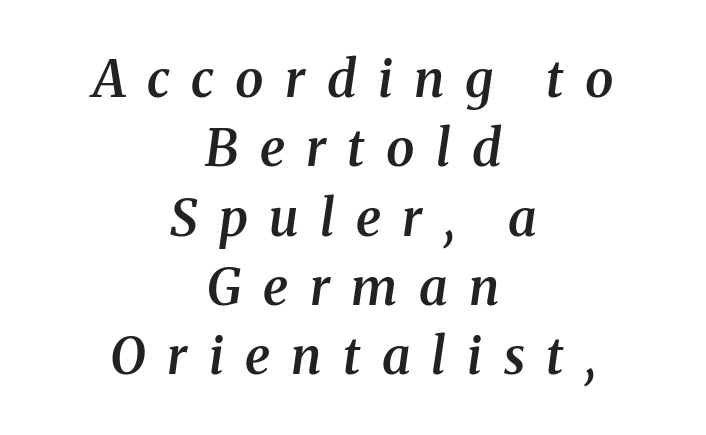
Horizontal bands of white between lines are of average thickness. The passage shown leans; its letterforms are oblique. Look at the stroke-to-counter ratio: somewhat heavy, a semibold. The zone under the glyphs is completely vacant.
